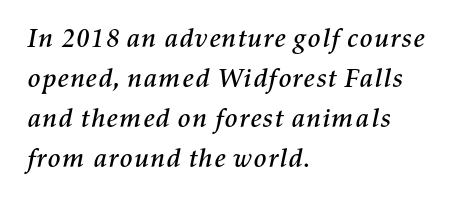
Q: Is the text italic (slanted)? A: Yes, it leans right by about 11 degrees.
Q: Is the text underlined? A: No.
Q: How is the paragraph aligned? A: Left-aligned.
Q: Is the spacing between letters normal or unusually wide? A: Normal.
Q: Is the spacing between lines tight, normal or loose? A: Normal.
